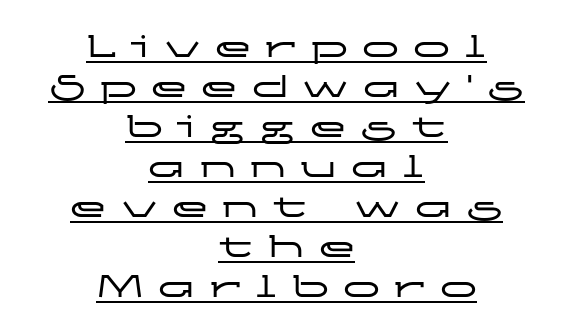
The image shows 37 px wide sans-serif type, upright; set centered, tight line spacing (1.08x), unusually wide letter spacing (+0.38 em), underlined; low stroke contrast and a medium x-height.
